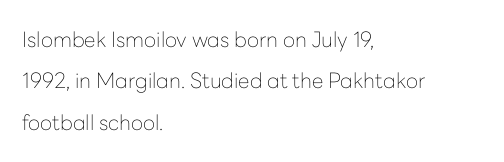
This is not heavy type; no bold has been used. This block would shrink considerably if given ordinary leading; it's expanded now. A student would call this left alignment; a typographer would say flush left, rag right. This sample uses plain, unmodified letter spacing. A clean baseline with only descenders dipping below it. The letters stand upright; this is a roman face.
